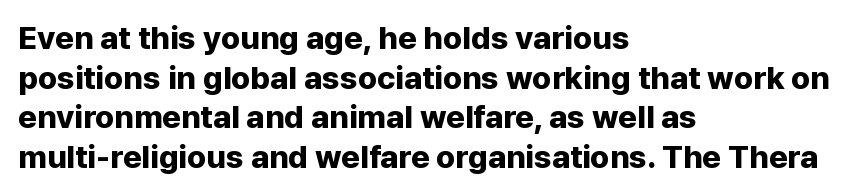
The image shows 32 px bold sans-serif type, upright; set left-aligned, line spacing 1.24x, normal letter spacing, not underlined; low stroke contrast and a medium x-height.
